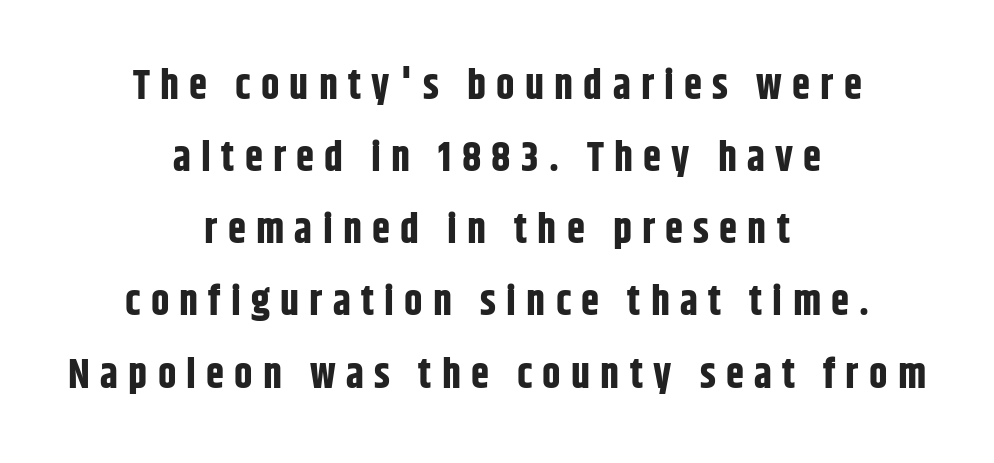
Reading down the block, each line starts at a different indent, mirrored at its end. Character widths vary here, with narrow letters taking less room than wide ones. No word sits above an underline. The type is letterspaced generously, with wide tracking.
